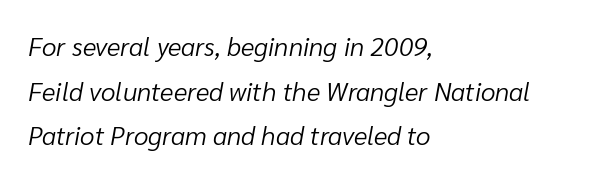
Q: Is the text bold? A: No.
Q: Is the text italic (slanted)? A: Yes, it leans right by about 10 degrees.
Q: Is the text underlined? A: No.
Q: How is the paragraph aligned? A: Left-aligned.
Q: Is the spacing between letters normal or unusually wide? A: Normal.
